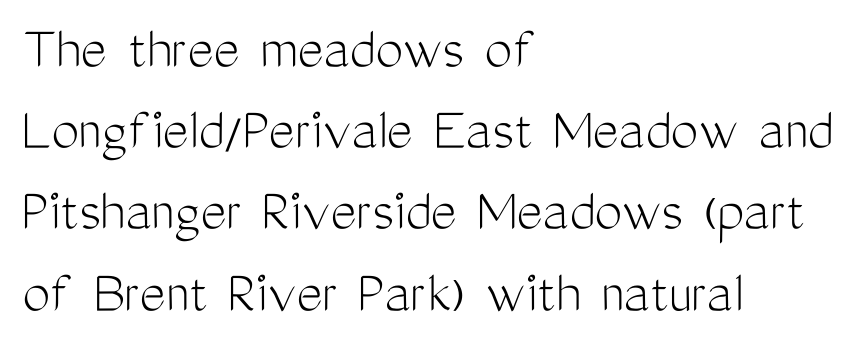
{"serif": "no", "italic": "no", "bold": "no", "weight": "light", "width": "condensed", "stroke_contrast": "medium", "x_height": "medium", "monospaced": "no", "underline": "no", "align": "left", "line_spacing": "normal", "line_spacing_ratio": 1.31, "letter_spacing": "normal", "letter_spacing_em": 0.0, "glyph_px": 62}
